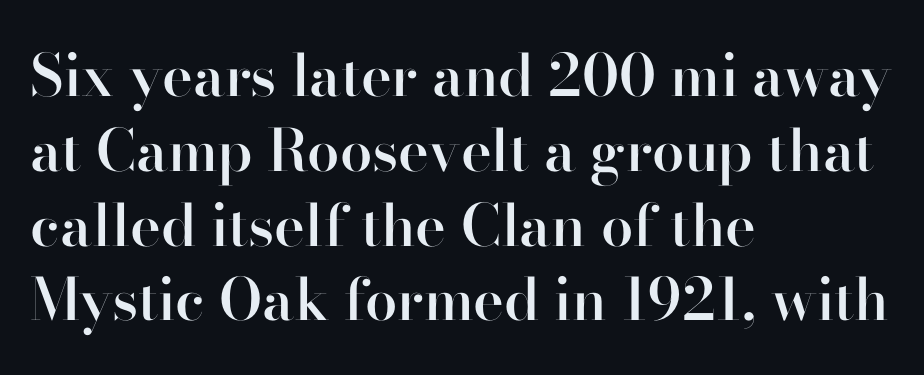
The image shows 58 px semibold serif type, upright; set left-aligned, normal line spacing (1.29x), normal letter spacing, not underlined; high stroke contrast and a small x-height.
